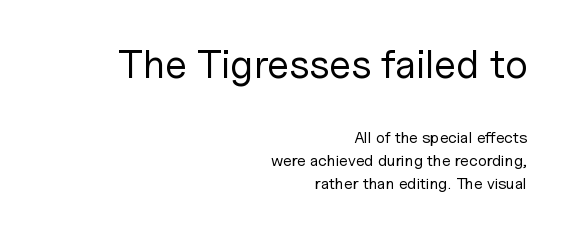
Weight: not bold — regular or lighter. The emphasis by scale lands on block number one, above. One glance says typical: line gaps are just what's usual. Do the characters align in a grid? No, the font is proportional.
